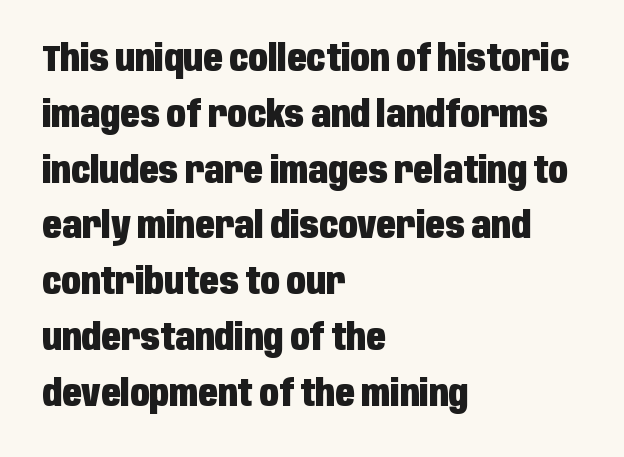
{"serif": "no", "italic": "no", "bold": "yes", "weight": "heavy", "width": "condensed", "stroke_contrast": "low", "x_height": "large", "monospaced": "no", "underline": "no", "align": "left", "line_spacing": "normal", "line_spacing_ratio": 1.55, "letter_spacing": "normal", "letter_spacing_em": 0.0, "glyph_px": 36}
